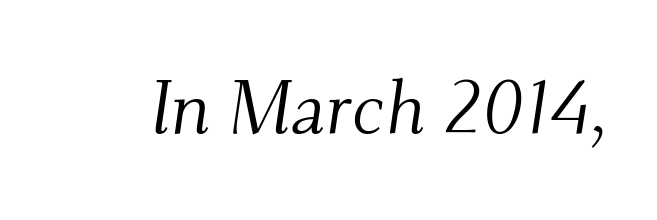
Q: Is the text bold? A: No.
Q: Is the text italic (slanted)? A: Yes, it leans right by about 9 degrees.
Q: Is the typeface a serif or a sans-serif typeface? A: Serif.
Q: Is the text underlined? A: No.
Q: Is the spacing between letters normal or unusually wide? A: Normal.
Q: Width (condensed, normal, or wide)? A: Normal.
Q: Stroke contrast? A: Medium.
Q: x-height? A: Small.
Q: Monospaced? A: No.
